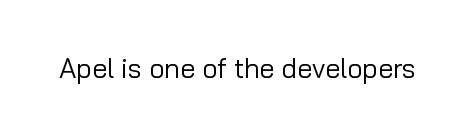
Q: Is the text bold? A: No.
Q: Is the text italic (slanted)? A: No, it is upright.
Q: Is the text underlined? A: No.
Q: Is the spacing between letters normal or unusually wide? A: Normal.
